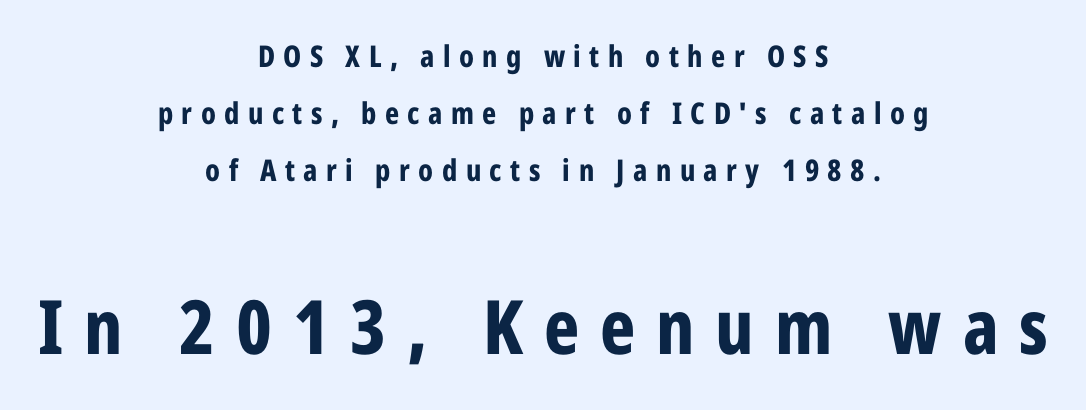
{"serif": "no", "italic": "no", "bold": "yes", "weight": "bold", "width": "condensed", "stroke_contrast": "low", "x_height": "medium", "monospaced": "no", "underline": "no", "align": "center", "line_spacing": "loose", "line_spacing_ratio": 1.9, "letter_spacing": "wide", "letter_spacing_em": 0.28, "larger_block": "second", "size_ratio": 2.5, "glyph_px": 75}
